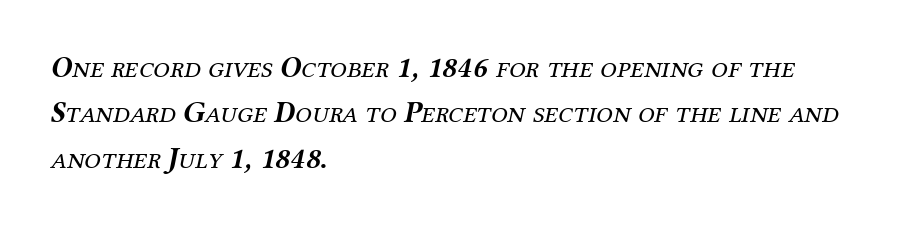
The image shows 30 px regular-weight serif type, italic (leaning right); set left-aligned, normal line spacing (1.51x), normal letter spacing, not underlined; medium stroke contrast and a medium x-height.
